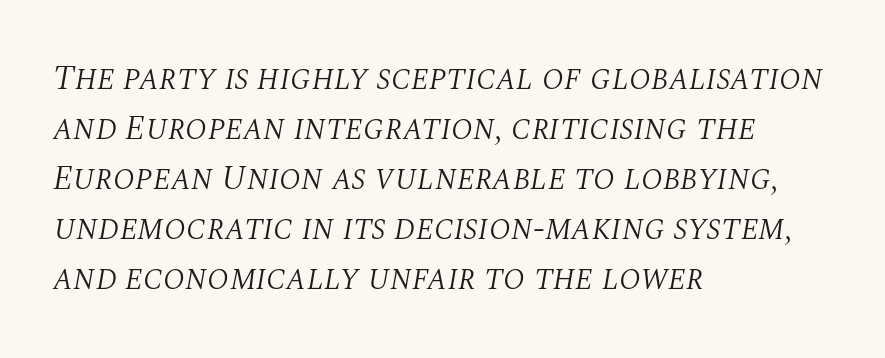
{"serif": "yes", "italic": "yes", "lean": "right", "slant_degrees": 10, "bold": "no", "weight": "light", "width": "normal", "stroke_contrast": "medium", "x_height": "large", "monospaced": "no", "underline": "no", "align": "left", "line_spacing": "normal", "line_spacing_ratio": 1.47, "letter_spacing": "normal", "letter_spacing_em": 0.0, "glyph_px": 34}
